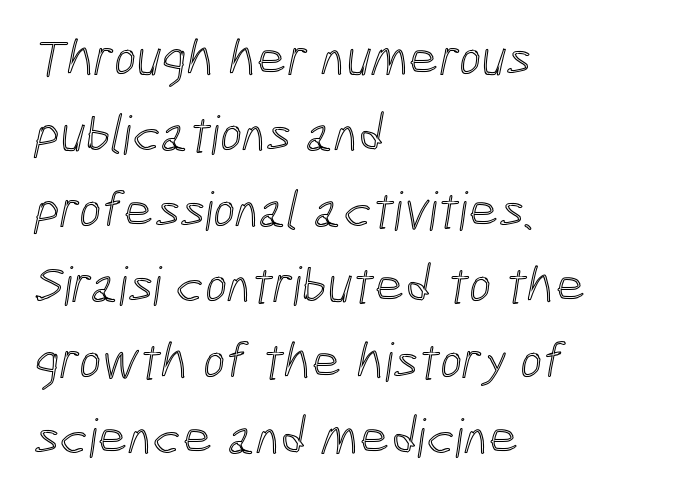
Q: Is the text underlined? A: No.
Q: How is the paragraph aligned? A: Left-aligned.
Q: Is the spacing between letters normal or unusually wide? A: Normal.
Q: Is the spacing between lines tight, normal or loose? A: Normal.
Q: Width (condensed, normal, or wide)? A: Condensed.
Q: x-height? A: Medium.
Q: Monospaced? A: No.
